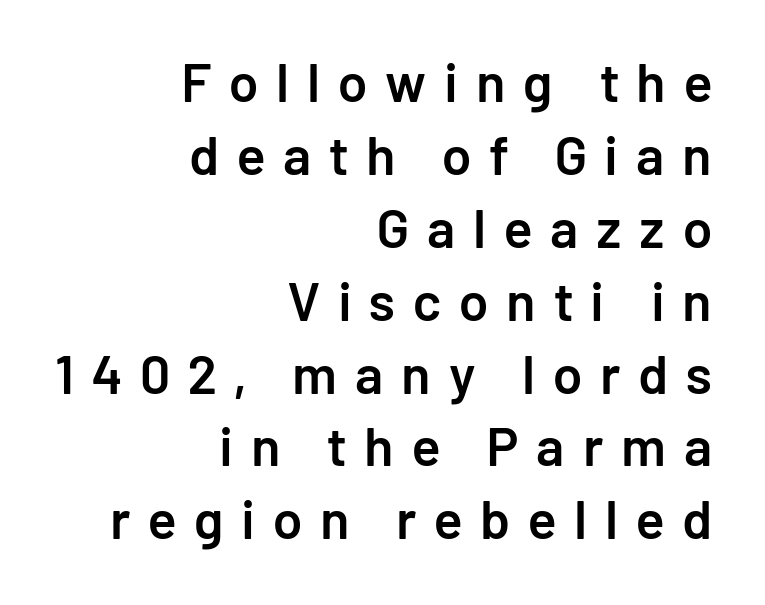
{"serif": "no", "italic": "no", "bold": "semi", "weight": "semibold", "width": "normal", "stroke_contrast": "low", "x_height": "medium", "monospaced": "no", "underline": "no", "align": "right", "line_spacing": "normal", "line_spacing_ratio": 1.35, "letter_spacing": "wide", "letter_spacing_em": 0.33, "glyph_px": 54}
